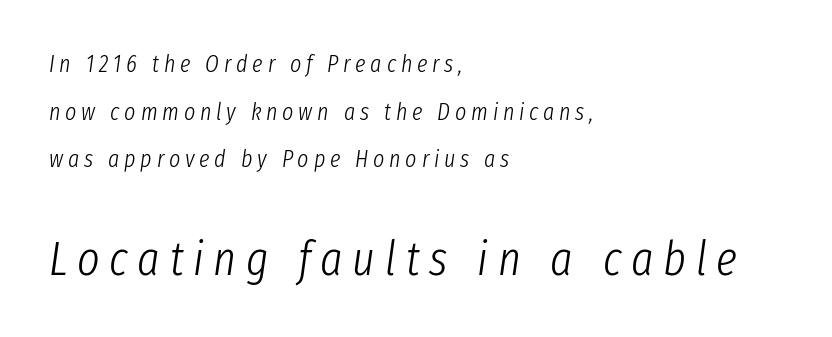
{"italic": "yes", "lean": "right", "slant_degrees": 8, "bold": "no", "weight": "light", "width": "condensed", "stroke_contrast": "low", "x_height": "medium", "monospaced": "no", "underline": "no", "align": "left", "line_spacing": "loose", "line_spacing_ratio": 1.98, "letter_spacing": "wide", "letter_spacing_em": 0.2, "larger_block": "second", "size_ratio": 2.0, "glyph_px": 48}
